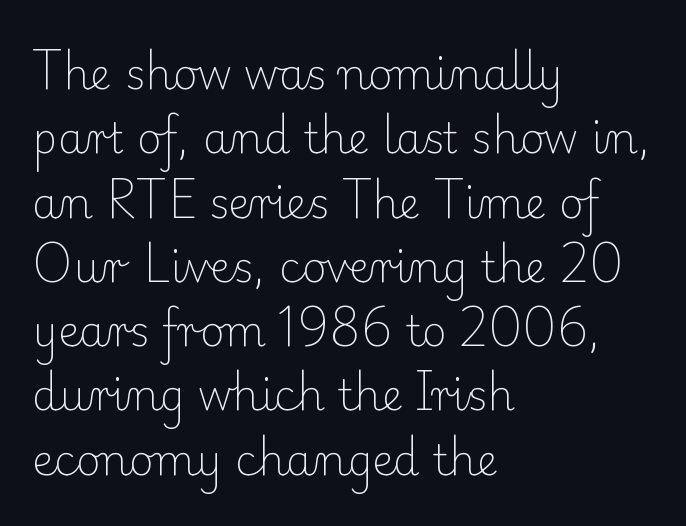
The image shows 42 px light serif type, upright; set left-aligned, normal line spacing (1.53x), normal letter spacing, not underlined; low stroke contrast and a small x-height.
